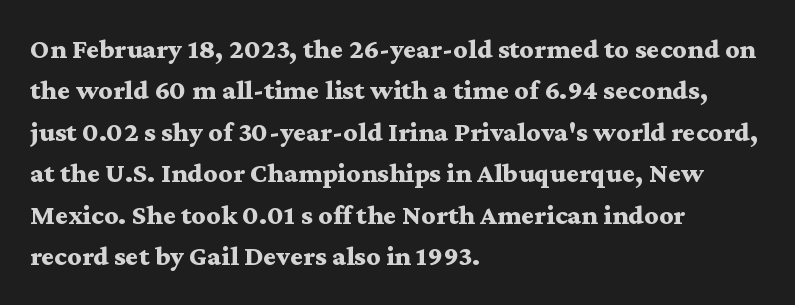
{"serif": "yes", "italic": "no", "bold": "yes", "weight": "bold", "width": "wide", "stroke_contrast": "medium", "x_height": "medium", "monospaced": "no", "underline": "no", "align": "left", "line_spacing": "normal", "line_spacing_ratio": 1.48, "letter_spacing": "normal", "letter_spacing_em": 0.0, "glyph_px": 28}
